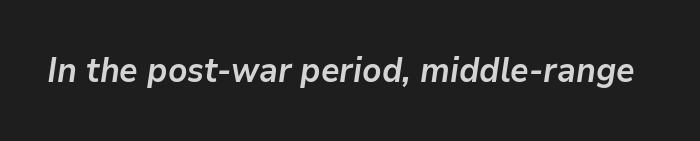
{"italic": "yes", "lean": "right", "slant_degrees": 9, "bold": "yes", "weight": "semibold", "width": "normal", "stroke_contrast": "low", "x_height": "medium", "monospaced": "no", "underline": "no", "letter_spacing": "normal", "letter_spacing_em": 0.0, "glyph_px": 34}
